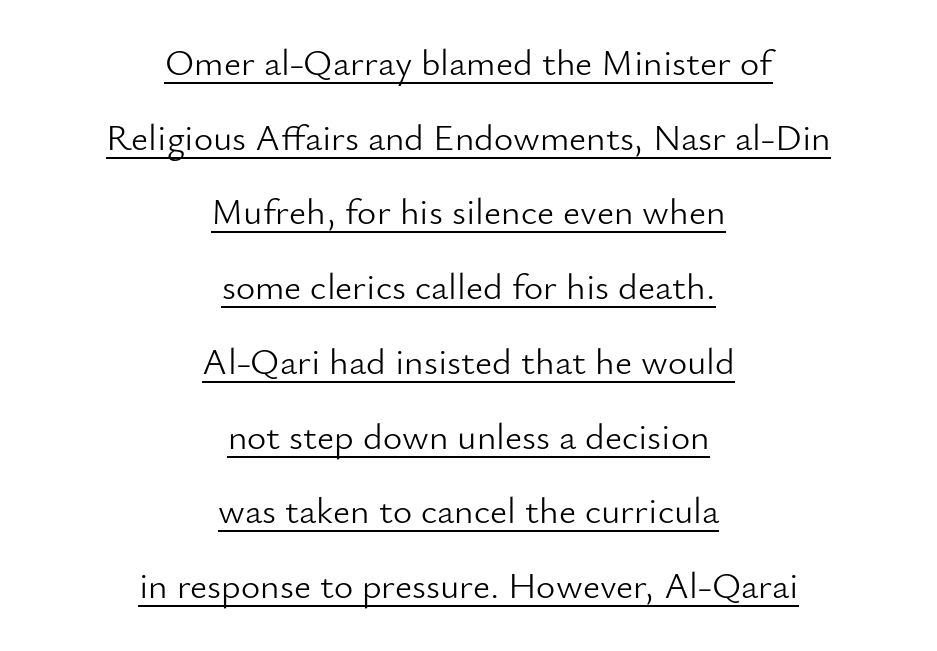
Grotesque or geometric, the face here clearly has no serifs. The lines in this sample share a center point and differ in where they start and stop. You could not count columns in this text — the font is proportionally spaced. The passage shown has conventional tracking throughout. Letters have the restrained weight of plain body copy at most. In designer terms, the underline attribute is active on this setting.
